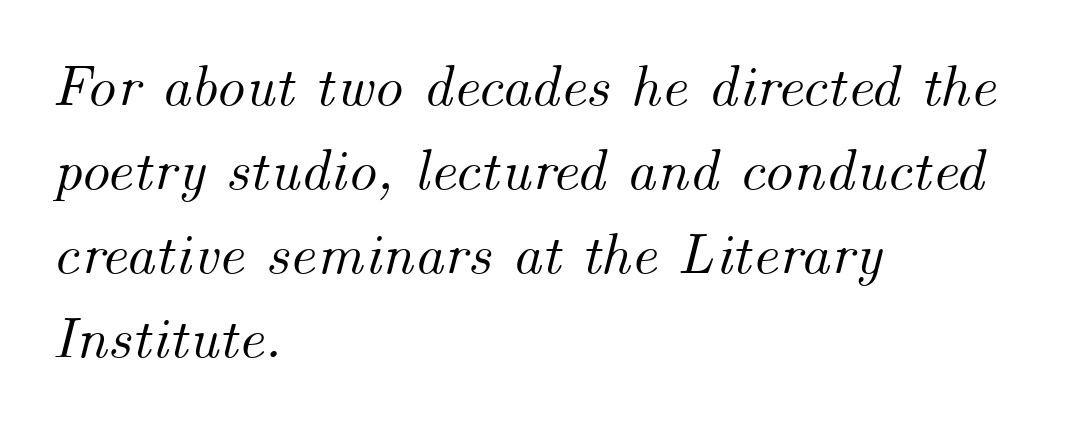
{"italic": "yes", "lean": "right", "slant_degrees": 14, "width": "normal", "stroke_contrast": "medium", "x_height": "small", "monospaced": "no", "underline": "no", "align": "left", "line_spacing": "normal", "line_spacing_ratio": 1.45, "letter_spacing": "normal", "letter_spacing_em": 0.0, "glyph_px": 58}
